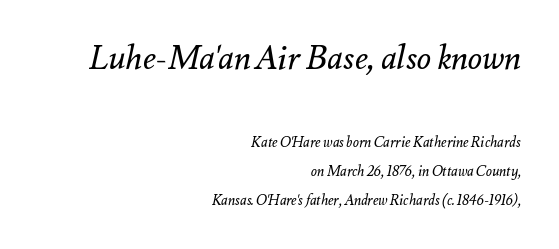
Vertical spacing — loose. Plain, unruled lines of type. The cut favours lightness, reaching ordinary text weight at its darkest. Spacing verdict: proportional, widths tailored to each character.
